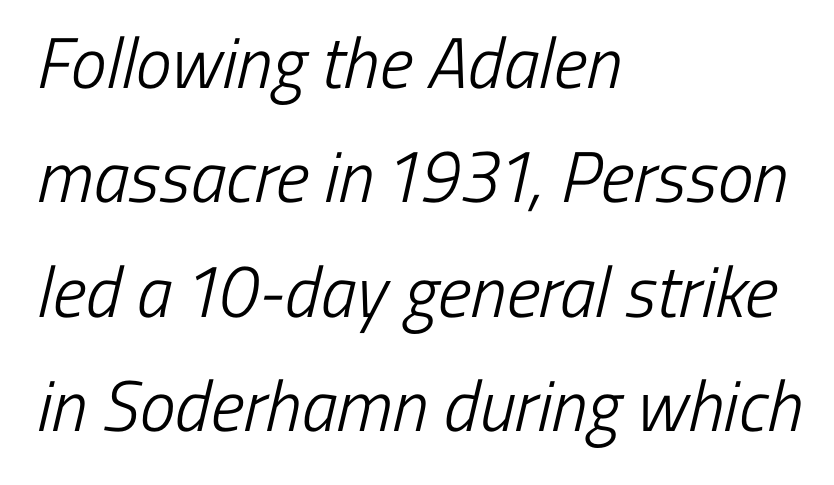
Regular leading. Left-aligned paragraph, ragged on the right. This sample has the flowing, uneven cadence of proportional lettering. Serifs: no, the terminals of the letterforms are clean. Unmarked baselines from the first word to the last. Weight class: somewhere from thin through regular.
